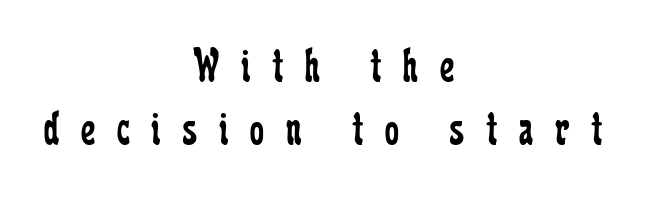
{"serif": "yes", "italic": "no", "bold": "no", "weight": "regular", "width": "condensed", "stroke_contrast": "low", "x_height": "medium", "monospaced": "no", "underline": "no", "align": "center", "line_spacing": "normal", "line_spacing_ratio": 1.26, "letter_spacing": "wide", "letter_spacing_em": 0.43, "glyph_px": 50}
